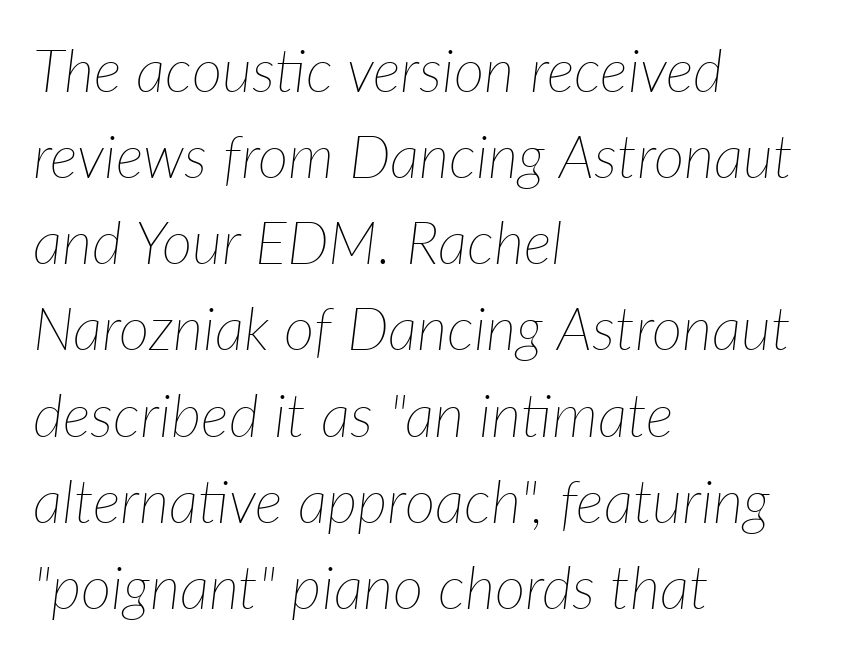
The letters are slanted; this is an italic face. One-word summary of the alignment: left. Just letters on the line, the space beneath them empty. Baseline-to-baseline distance is the conventional proportion of letter height. Note the varied advance widths — an 'i' is clearly narrower than an 'm'. These glyphs show unthickened strokes, regular width or finer.
